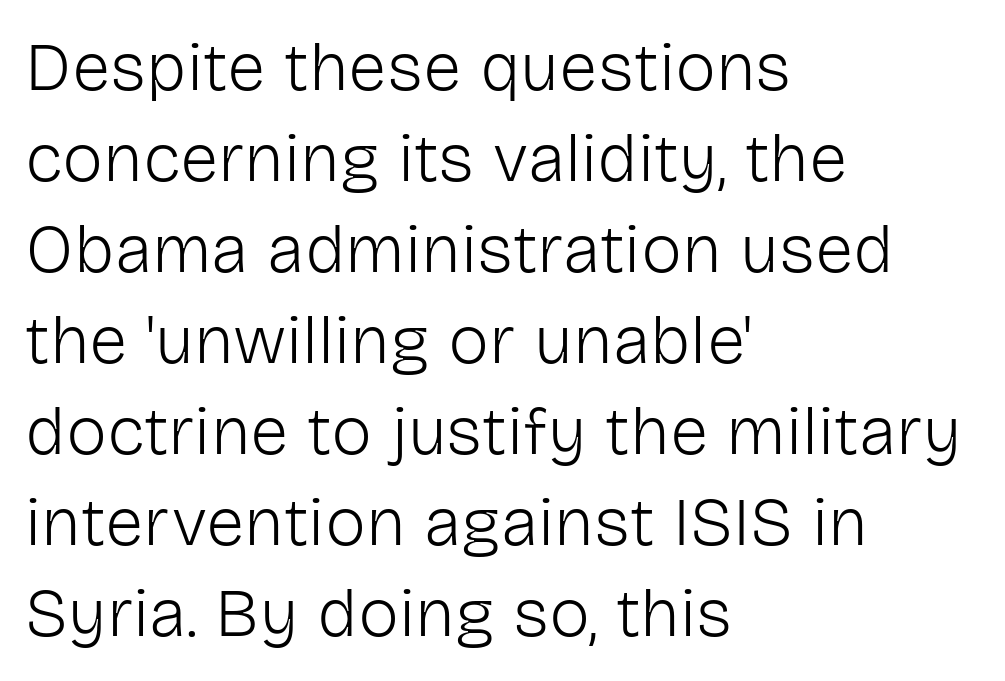
Stroke terminals: plain, sans-serif. Decoration check: the copy has no underline. The rendering uses natural spacing where letterforms have individual widths. Posture: straight, roman, zero tilt.
